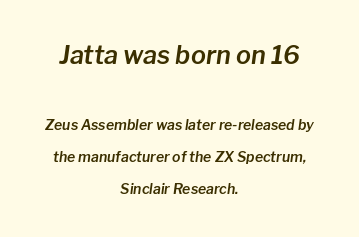
Q: Is the text italic (slanted)? A: Yes, it leans right by about 8 degrees.
Q: Is the text underlined? A: No.
Q: How is the paragraph aligned? A: Centered.
Q: Is the spacing between letters normal or unusually wide? A: Normal.
Q: Is the spacing between lines tight, normal or loose? A: Loose.
Q: Which block of text is set in a larger size, the first (top) or the second (bottom)? A: The first (top) one.
